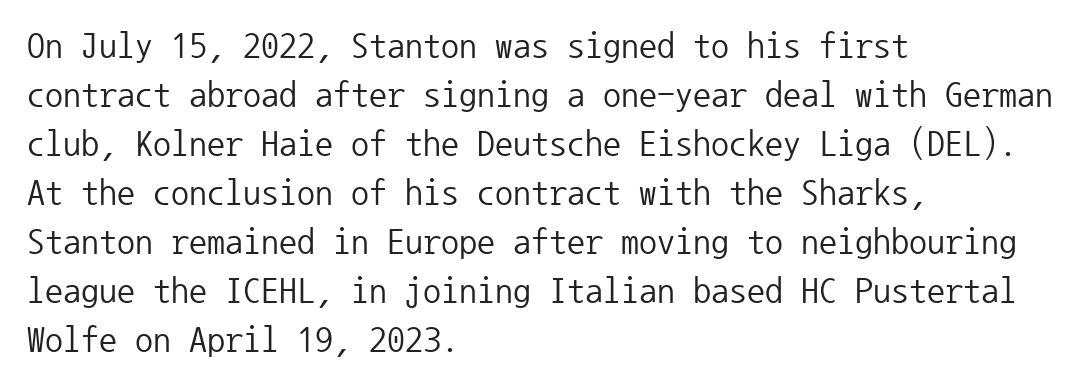
The image shows 36 px regular-weight sans-serif type, upright, monospaced; set left-aligned, normal line spacing (1.36x), normal letter spacing, not underlined; low stroke contrast and a medium x-height.
